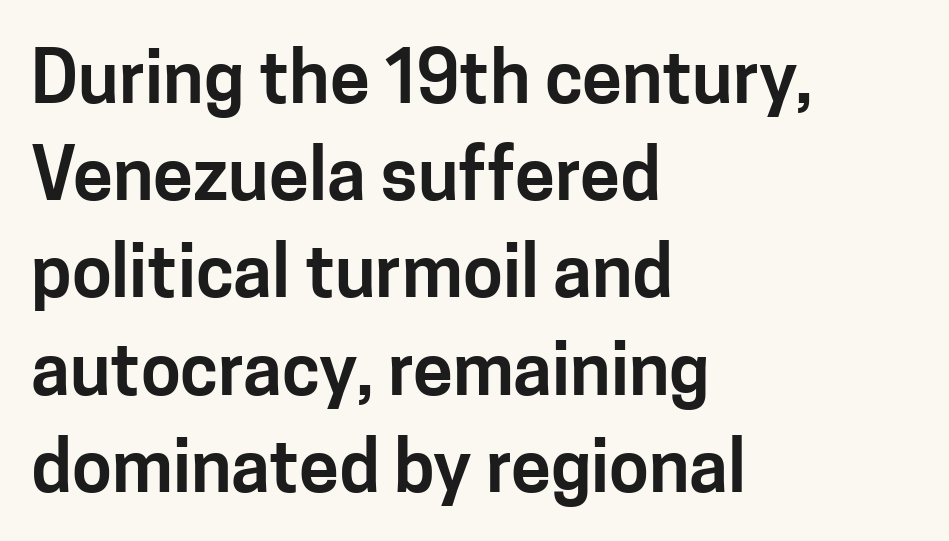
The rows are spaced the way most documents space them. The string is rendered with underlining switched off. Posture: straight, roman, zero tilt. Which margin do the lines hug? The left one — the right edge is uneven. Serif or sans? Sans — the stroke terminals are bare. What stands out about the letter spacing? Nothing — it is the standard amount.
